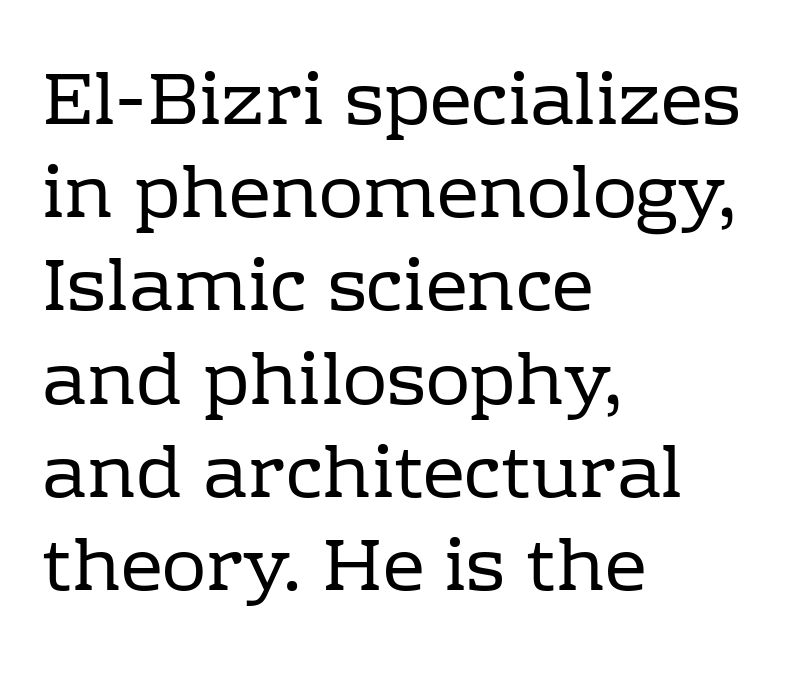
{"serif": "yes", "italic": "no", "bold": "no", "weight": "regular", "width": "normal", "stroke_contrast": "low", "x_height": "medium", "monospaced": "no", "underline": "no", "align": "left", "line_spacing": "normal", "line_spacing_ratio": 1.26, "letter_spacing": "normal", "letter_spacing_em": 0.0, "glyph_px": 74}
